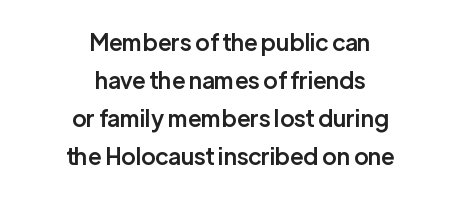
The image shows 23 px text type, upright; set centered, normal line spacing (1.65x), normal letter spacing, not underlined.
